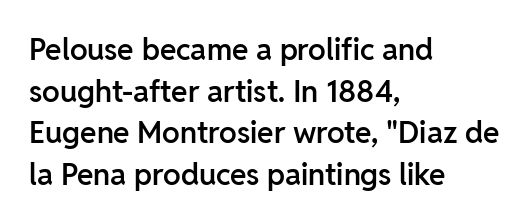
Q: Is the text bold? A: Semi-bold.
Q: Is the text italic (slanted)? A: No, it is upright.
Q: Is the typeface a serif or a sans-serif typeface? A: Sans-serif.
Q: Is the text underlined? A: No.
Q: How is the paragraph aligned? A: Left-aligned.
Q: Is the spacing between letters normal or unusually wide? A: Normal.
Q: Is the spacing between lines tight, normal or loose? A: Normal.
Q: Width (condensed, normal, or wide)? A: Normal.
Q: Stroke contrast? A: Low.
Q: x-height? A: Medium.
Q: Monospaced? A: No.
